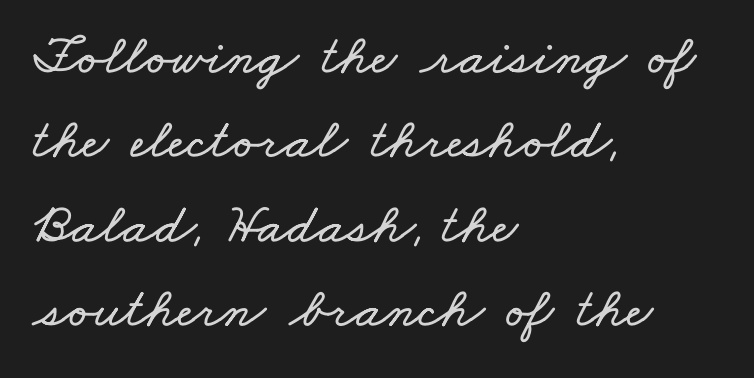
{"width": "wide", "stroke_contrast": "low", "x_height": "small", "monospaced": "no", "underline": "no", "align": "left", "line_spacing": "normal", "line_spacing_ratio": 1.48, "letter_spacing": "normal", "letter_spacing_em": 0.0, "glyph_px": 57}
